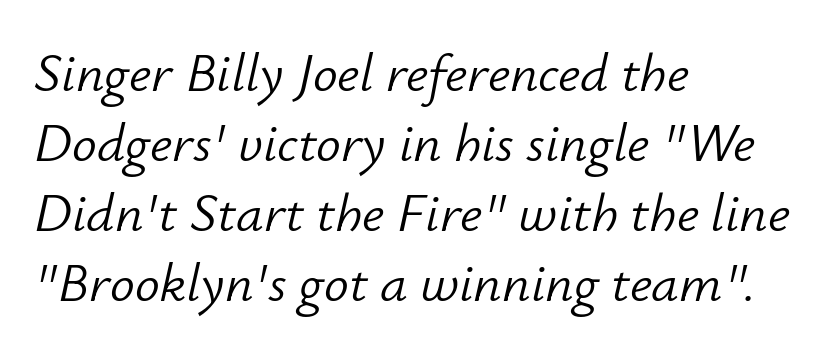
Observe the ordinary spacing: letters are neighbours, not strangers. Normally led — the rows are evenly, conventionally spaced. Teacher's note: observe the even left margin — that is flush-left alignment. Clear beneath every line of the passage. Stems and bowls with no extra thickness — not bold.
